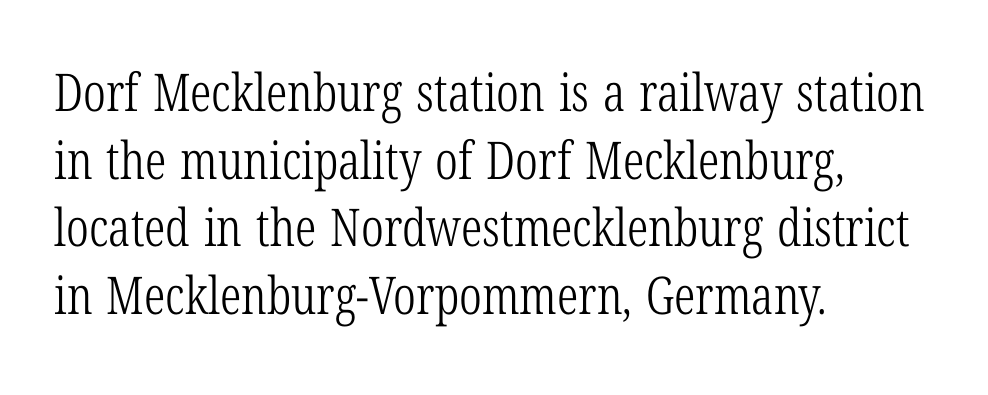
{"serif": "yes", "italic": "no", "bold": "no", "weight": "light", "width": "condensed", "stroke_contrast": "low", "x_height": "medium", "monospaced": "no", "underline": "no", "align": "left", "line_spacing": "normal", "line_spacing_ratio": 1.3, "letter_spacing": "normal", "letter_spacing_em": 0.0, "glyph_px": 52}
